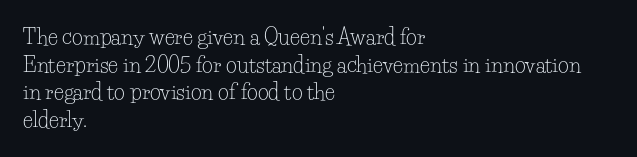
The image shows 21 px text type, upright; set left-aligned, normal line spacing (1.32x), normal letter spacing, not underlined.
